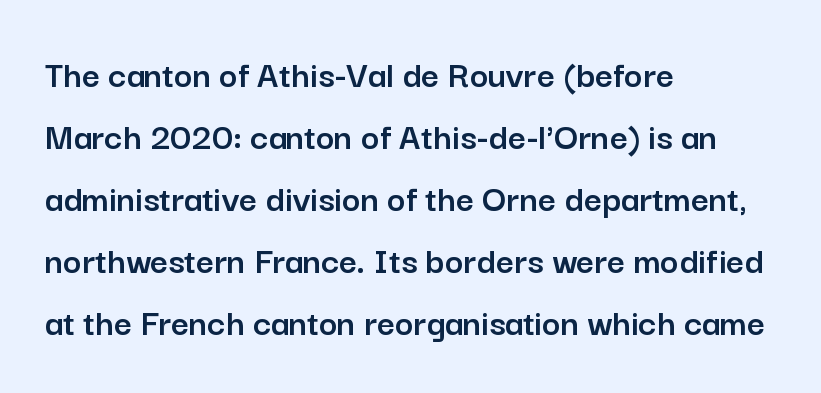
Q: Is the text italic (slanted)? A: No, it is upright.
Q: Is the typeface a serif or a sans-serif typeface? A: Sans-serif.
Q: Is the text underlined? A: No.
Q: How is the paragraph aligned? A: Left-aligned.
Q: Is the spacing between letters normal or unusually wide? A: Normal.
Q: Is the spacing between lines tight, normal or loose? A: Normal.
Q: Width (condensed, normal, or wide)? A: Normal.
Q: Stroke contrast? A: Low.
Q: x-height? A: Medium.
Q: Monospaced? A: No.
